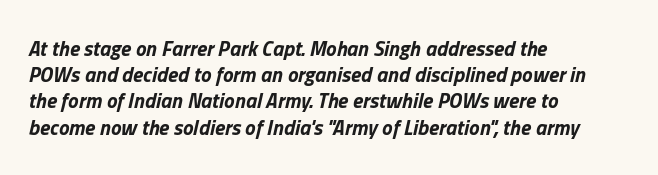
Is the block centered? No — it sits flush against the left margin. Strong, thick strokes mark this as bold type. If you measured baseline to baseline, you'd find a middling distance. Each row of text sits above clean, open space.
